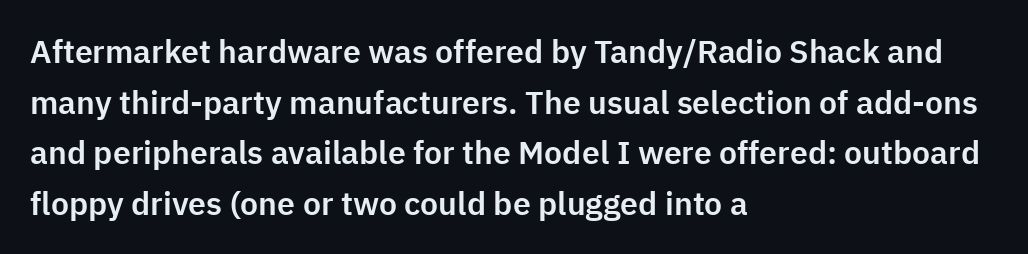
It's the straight-up-and-down kind of type. This sample uses a sans-serif face. Each letter keeps its own natural width here, so spacing adapts to shape. Layout note: lines flush left. The tracking reads as untouched default to a designer's eye. Is there much room between lines? A standard amount, neither cramped nor airy.
